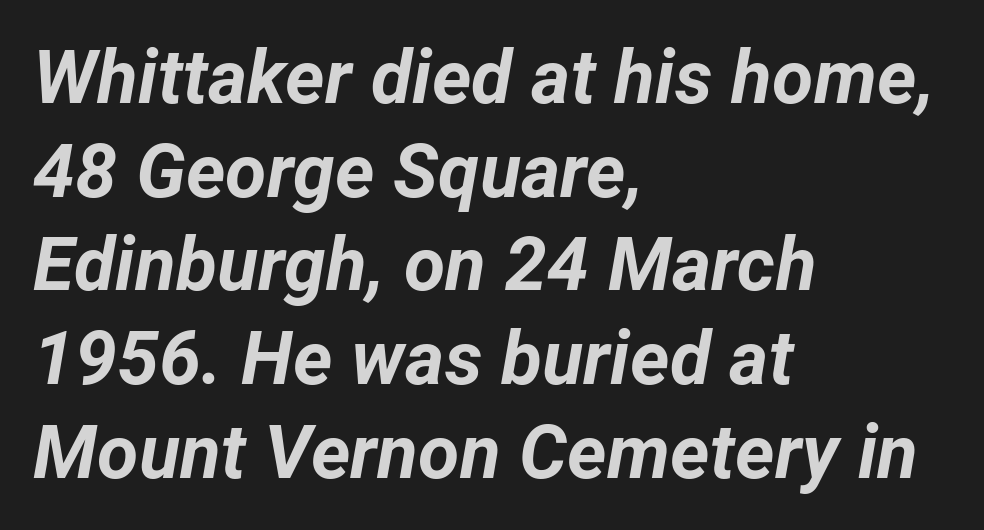
The image shows 75 px bold type, italic (leaning right); set left-aligned, normal line spacing (1.25x), normal letter spacing, not underlined; low stroke contrast and a medium x-height.
